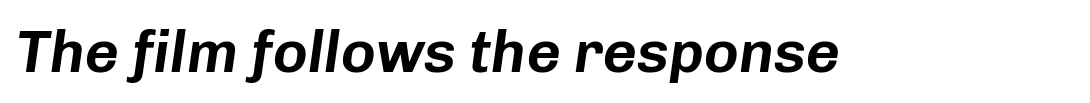
{"italic": "yes", "lean": "right", "slant_degrees": 8, "width": "normal", "stroke_contrast": "low", "x_height": "medium", "monospaced": "no", "underline": "no", "letter_spacing": "normal", "letter_spacing_em": 0.0, "glyph_px": 59}
